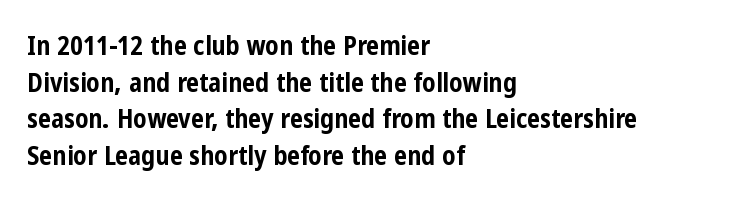
Q: Is the text bold? A: Yes.
Q: Is the text italic (slanted)? A: No, it is upright.
Q: Is the text underlined? A: No.
Q: How is the paragraph aligned? A: Left-aligned.
Q: Is the spacing between letters normal or unusually wide? A: Normal.
Q: Is the spacing between lines tight, normal or loose? A: Normal.
